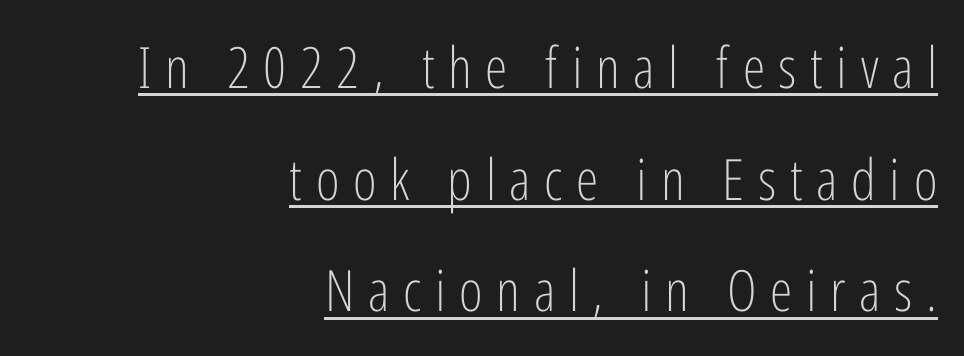
Q: Is the text bold? A: No.
Q: Is the text italic (slanted)? A: No, it is upright.
Q: Is the typeface a serif or a sans-serif typeface? A: Sans-serif.
Q: Is the text underlined? A: Yes.
Q: How is the paragraph aligned? A: Right-aligned.
Q: Is the spacing between letters normal or unusually wide? A: Unusually wide.
Q: Is the spacing between lines tight, normal or loose? A: Loose.
Q: Width (condensed, normal, or wide)? A: Condensed.
Q: Stroke contrast? A: Low.
Q: x-height? A: Medium.
Q: Monospaced? A: No.
